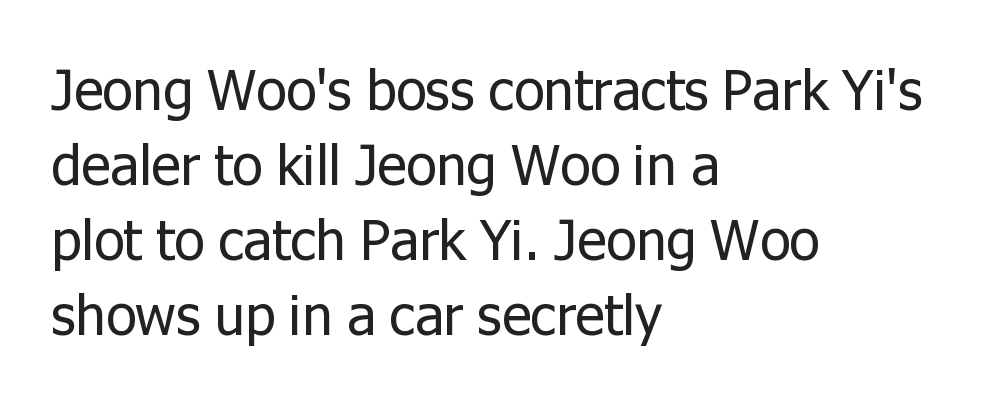
Q: Is the text bold? A: No.
Q: Is the text italic (slanted)? A: No, it is upright.
Q: Is the typeface a serif or a sans-serif typeface? A: Sans-serif.
Q: Is the text underlined? A: No.
Q: How is the paragraph aligned? A: Left-aligned.
Q: Is the spacing between letters normal or unusually wide? A: Normal.
Q: Is the spacing between lines tight, normal or loose? A: Normal.
Q: Width (condensed, normal, or wide)? A: Normal.
Q: Stroke contrast? A: Low.
Q: x-height? A: Medium.
Q: Monospaced? A: No.
